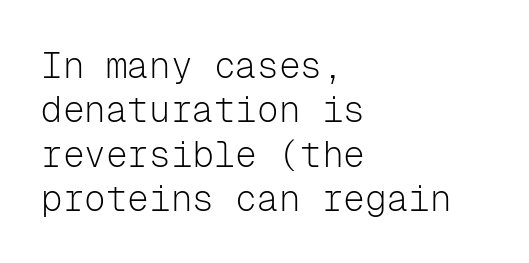
Q: Is the text bold? A: No.
Q: Is the text italic (slanted)? A: No, it is upright.
Q: Is the typeface a serif or a sans-serif typeface? A: Sans-serif.
Q: Is the text underlined? A: No.
Q: How is the paragraph aligned? A: Left-aligned.
Q: Is the spacing between letters normal or unusually wide? A: Normal.
Q: Width (condensed, normal, or wide)? A: Normal.
Q: Stroke contrast? A: Low.
Q: x-height? A: Medium.
Q: Monospaced? A: Yes.
